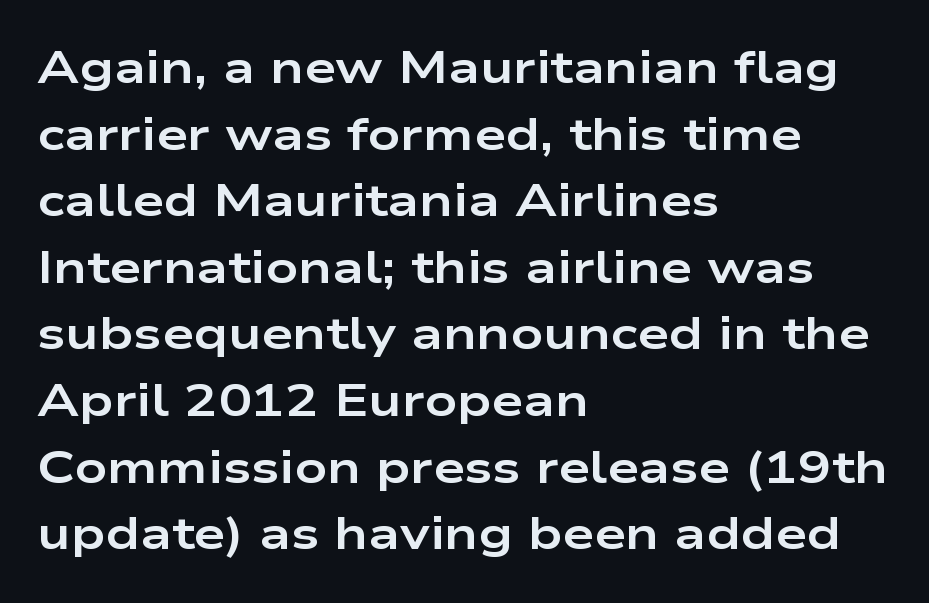
{"serif": "no", "italic": "no", "bold": "yes", "weight": "bold", "width": "wide", "stroke_contrast": "low", "x_height": "medium", "monospaced": "no", "underline": "no", "align": "left", "line_spacing": "normal", "line_spacing_ratio": 1.48, "letter_spacing": "normal", "letter_spacing_em": 0.0, "glyph_px": 45}
